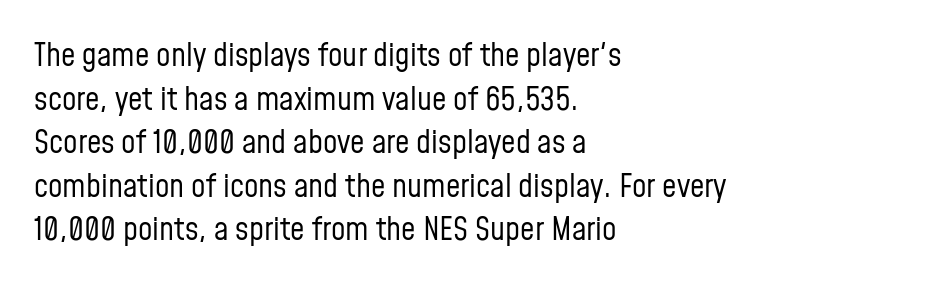
Q: Is the text bold? A: No.
Q: Is the text italic (slanted)? A: No, it is upright.
Q: Is the typeface a serif or a sans-serif typeface? A: Sans-serif.
Q: Is the text underlined? A: No.
Q: How is the paragraph aligned? A: Left-aligned.
Q: Is the spacing between letters normal or unusually wide? A: Normal.
Q: Is the spacing between lines tight, normal or loose? A: Normal.
Q: Width (condensed, normal, or wide)? A: Condensed.
Q: Stroke contrast? A: Low.
Q: x-height? A: Medium.
Q: Monospaced? A: No.
